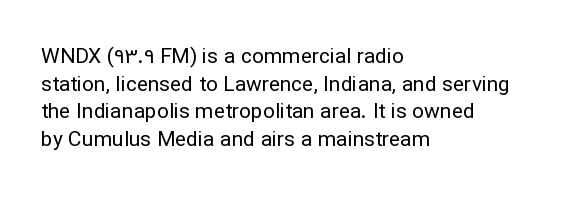
{"italic": "no", "bold": "no", "underline": "no", "align": "left", "line_spacing": "normal", "line_spacing_ratio": 1.31, "letter_spacing": "normal", "letter_spacing_em": 0.0, "glyph_px": 21}
